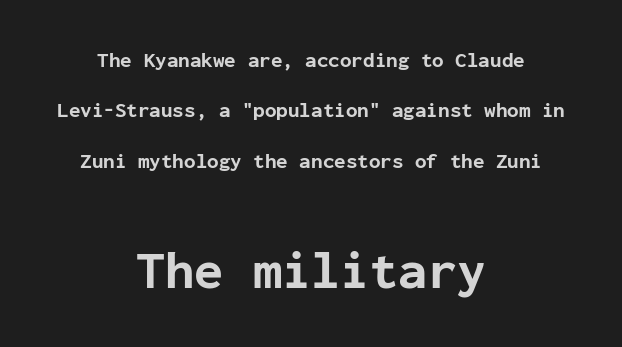
Q: Is the text bold? A: Yes.
Q: Is the text italic (slanted)? A: No, it is upright.
Q: Is the typeface a serif or a sans-serif typeface? A: Sans-serif.
Q: Is the text underlined? A: No.
Q: How is the paragraph aligned? A: Centered.
Q: Is the spacing between letters normal or unusually wide? A: Normal.
Q: Is the spacing between lines tight, normal or loose? A: Loose.
Q: Which block of text is set in a larger size, the first (top) or the second (bottom)? A: The second (bottom) one.
Q: Width (condensed, normal, or wide)? A: Normal.
Q: Stroke contrast? A: Low.
Q: x-height? A: Medium.
Q: Monospaced? A: Yes.
